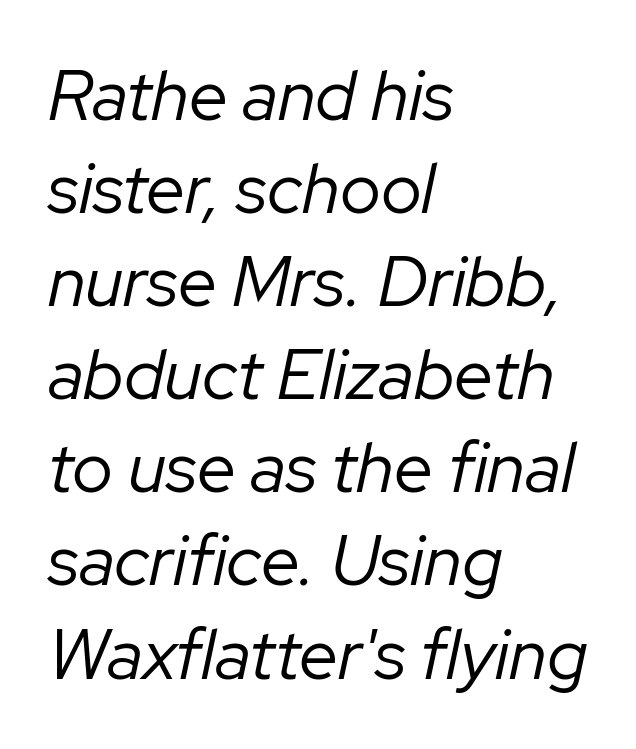
The image shows 70 px regular-weight type, italic (leaning right); set left-aligned, normal line spacing (1.33x), normal letter spacing, not underlined; low stroke contrast and a medium x-height.
